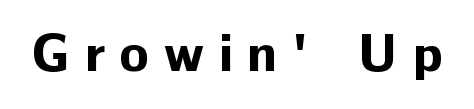
The image shows 54 px bold sans-serif type, upright; set unusually wide letter spacing (+0.27 em), not underlined; low stroke contrast and a medium x-height.
